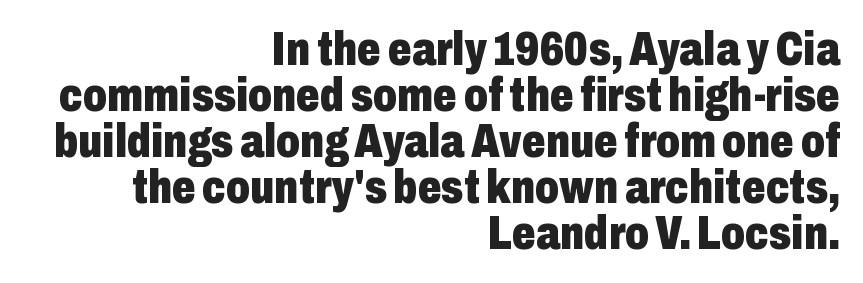
Unlike italic type, these characters show no tilt at all. Stroke terminals: plain, sans-serif. Do the characters align in a grid? No, the font is proportional. Does extra space separate the letters? No, they use regular spacing.
